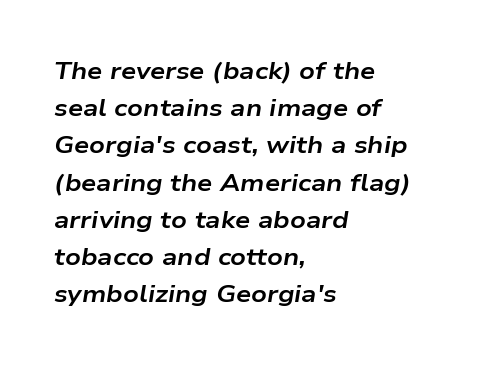
{"italic": "yes", "lean": "right", "slant_degrees": 9, "bold": "yes", "underline": "no", "align": "left", "line_spacing": "normal", "line_spacing_ratio": 1.55, "letter_spacing": "normal", "letter_spacing_em": 0.0, "glyph_px": 24}
